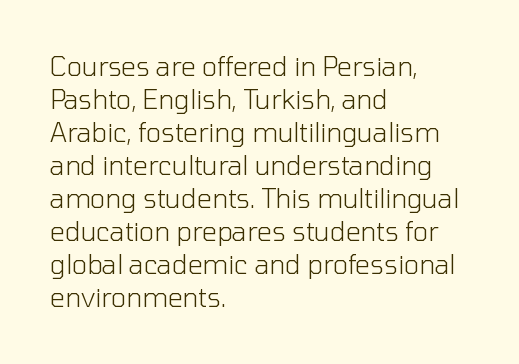
Q: Is the text bold? A: No.
Q: Is the text italic (slanted)? A: No, it is upright.
Q: Is the text underlined? A: No.
Q: How is the paragraph aligned? A: Left-aligned.
Q: Is the spacing between letters normal or unusually wide? A: Normal.
Q: Is the spacing between lines tight, normal or loose? A: Normal.
